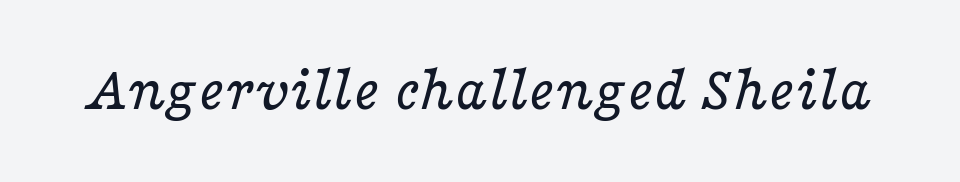
Q: Is the text bold? A: No.
Q: Is the text italic (slanted)? A: Yes, it leans right by about 16 degrees.
Q: Is the typeface a serif or a sans-serif typeface? A: Serif.
Q: Is the text underlined? A: No.
Q: Is the spacing between letters normal or unusually wide? A: Normal.
Q: Width (condensed, normal, or wide)? A: Wide.
Q: Stroke contrast? A: Low.
Q: x-height? A: Medium.
Q: Monospaced? A: No.
